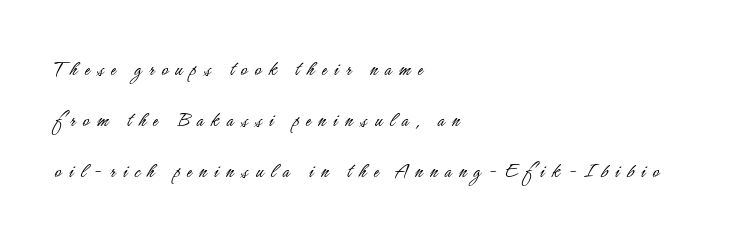
{"bold": "no", "underline": "no", "align": "left", "line_spacing": "loose", "line_spacing_ratio": 2.32, "letter_spacing": "wide", "letter_spacing_em": 0.33, "glyph_px": 22}
